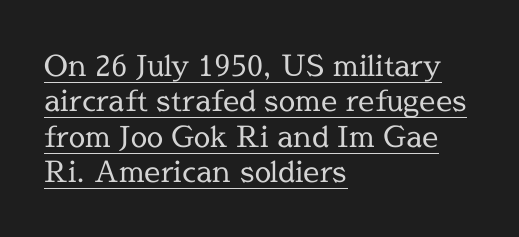
The image shows 29 px regular-weight serif type, upright; set left-aligned, line spacing 1.22x, normal letter spacing, underlined; a medium x-height.
